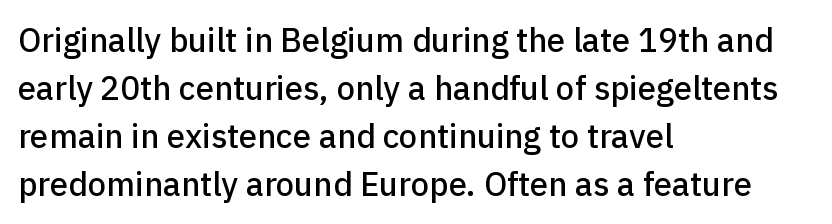
Q: Is the text italic (slanted)? A: No, it is upright.
Q: Is the typeface a serif or a sans-serif typeface? A: Sans-serif.
Q: Is the text underlined? A: No.
Q: How is the paragraph aligned? A: Left-aligned.
Q: Is the spacing between letters normal or unusually wide? A: Normal.
Q: Is the spacing between lines tight, normal or loose? A: Normal.
Q: Width (condensed, normal, or wide)? A: Normal.
Q: Stroke contrast? A: Low.
Q: x-height? A: Medium.
Q: Monospaced? A: No.
